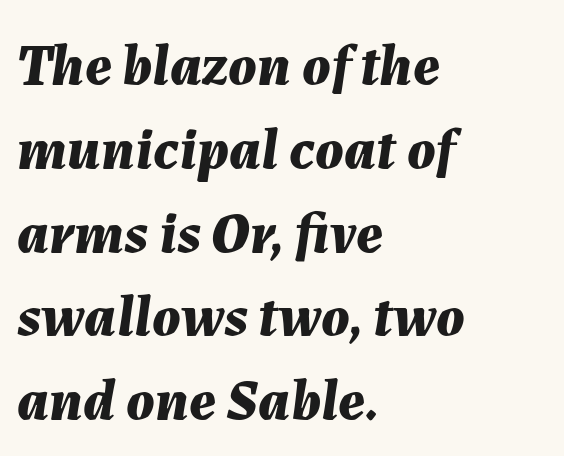
Q: Is the text bold? A: Yes.
Q: Is the text italic (slanted)? A: Yes, it leans right by about 7 degrees.
Q: Is the text underlined? A: No.
Q: How is the paragraph aligned? A: Left-aligned.
Q: Is the spacing between letters normal or unusually wide? A: Normal.
Q: Is the spacing between lines tight, normal or loose? A: Normal.
Q: Width (condensed, normal, or wide)? A: Normal.
Q: Stroke contrast? A: Medium.
Q: x-height? A: Medium.
Q: Monospaced? A: No.
